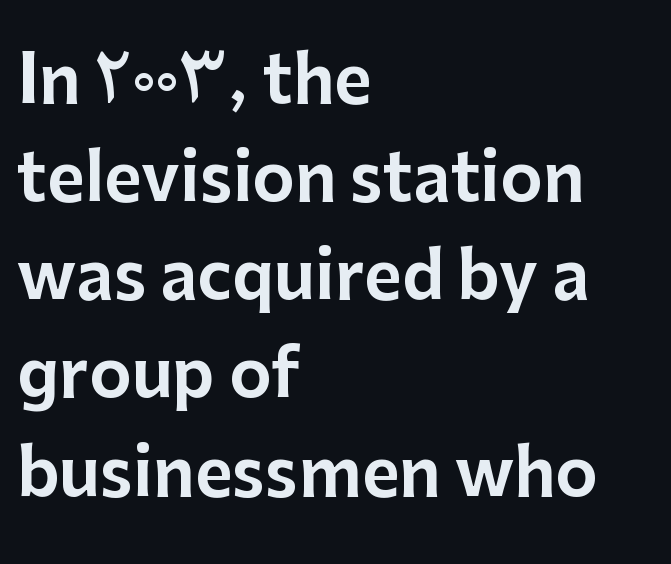
The image shows 65 px sans-serif type, upright; set left-aligned, normal line spacing (1.51x), normal letter spacing, not underlined; low stroke contrast and a medium x-height.
